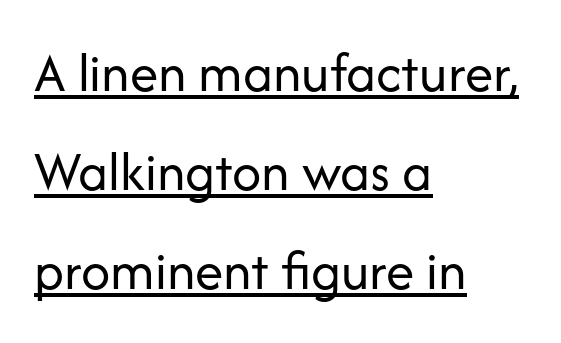
The image shows 57 px regular-weight sans-serif type, upright; set left-aligned, line spacing 1.74x, normal letter spacing, underlined; low stroke contrast and a medium x-height.
